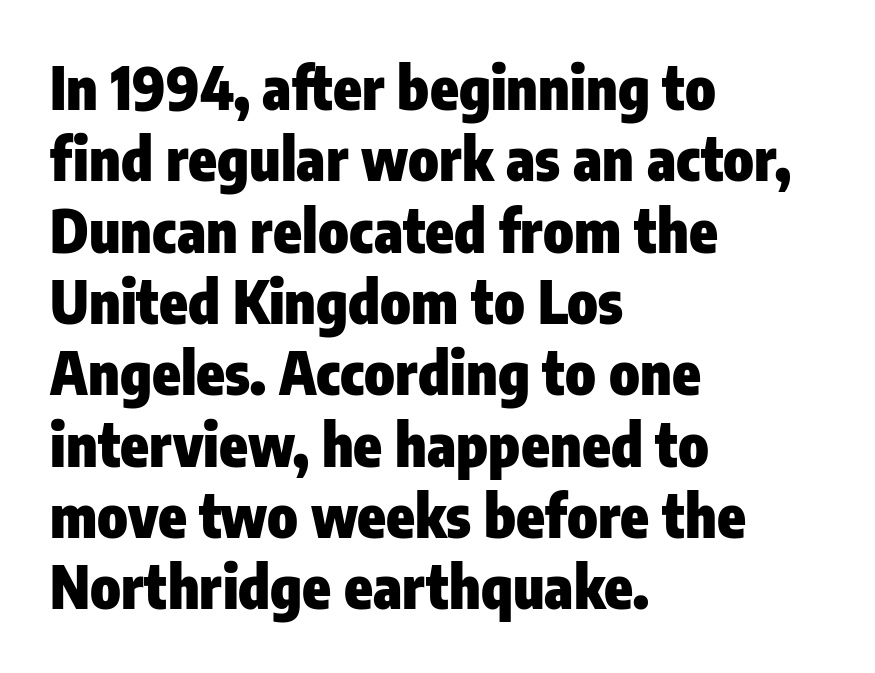
Nothing unusual about the tracking: characters are spaced as the font intends. The characters display no serif detailing; their extremities are plain. Only glyphs here, with clear space below each row. The paragraph has a hard left edge and a soft right edge. Weight check: bold — yes, fully. Style check: upright.
